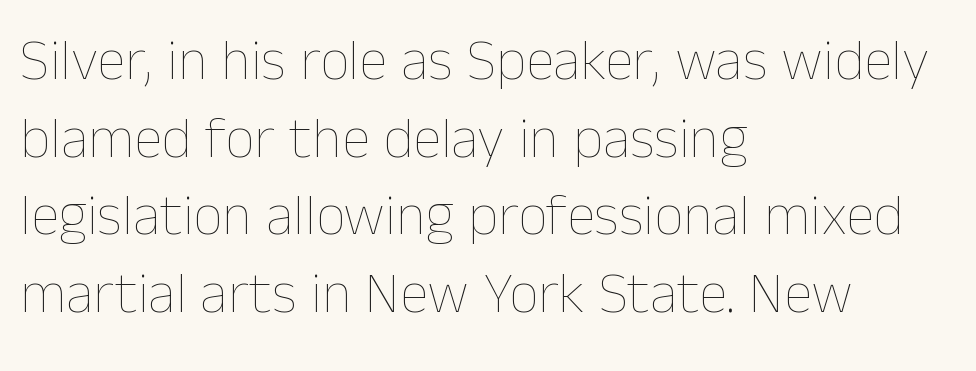
Q: Is the text bold? A: No.
Q: Is the text italic (slanted)? A: No, it is upright.
Q: Is the text underlined? A: No.
Q: How is the paragraph aligned? A: Left-aligned.
Q: Is the spacing between letters normal or unusually wide? A: Normal.
Q: Is the spacing between lines tight, normal or loose? A: Normal.
Q: Width (condensed, normal, or wide)? A: Normal.
Q: Stroke contrast? A: Low.
Q: x-height? A: Medium.
Q: Monospaced? A: No.
